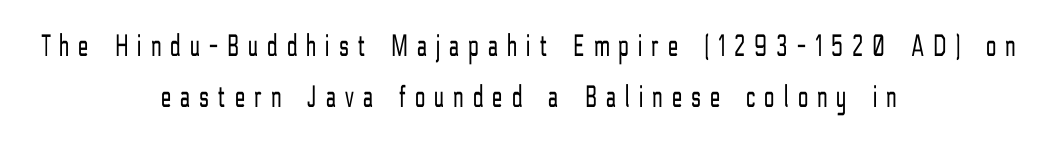
Q: Is the text bold? A: No.
Q: Is the text italic (slanted)? A: No, it is upright.
Q: Is the typeface a serif or a sans-serif typeface? A: Sans-serif.
Q: Is the text underlined? A: No.
Q: How is the paragraph aligned? A: Centered.
Q: Is the spacing between letters normal or unusually wide? A: Unusually wide.
Q: Is the spacing between lines tight, normal or loose? A: Normal.
Q: Width (condensed, normal, or wide)? A: Condensed.
Q: Stroke contrast? A: Low.
Q: x-height? A: Medium.
Q: Monospaced? A: No.
